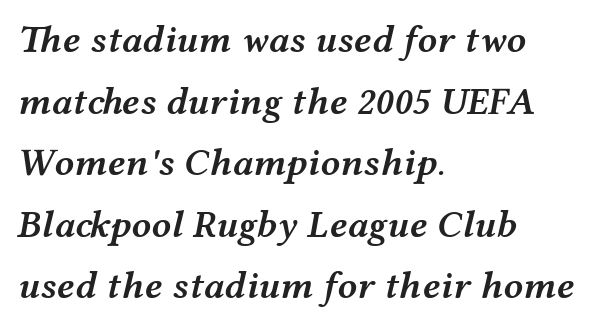
The image shows 39 px semibold, wide type, italic (leaning right); set left-aligned, normal line spacing (1.58x), normal letter spacing, not underlined; medium stroke contrast and a medium x-height.
